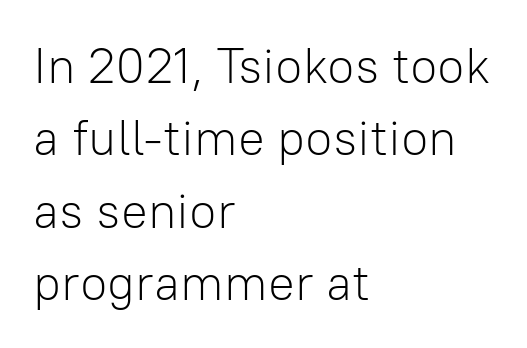
The image shows 50 px light sans-serif type, upright; set left-aligned, normal line spacing (1.45x), normal letter spacing, not underlined; low stroke contrast and a medium x-height.
